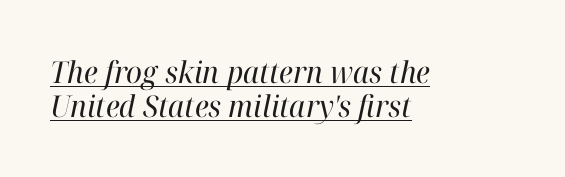
The face used here is seriffed, in the tradition of book romans. Emphasis is given by a line drawn under the lettering. If you measured baseline to baseline, you'd find a short distance. No heavy texture on the line: the type isn't bold.
